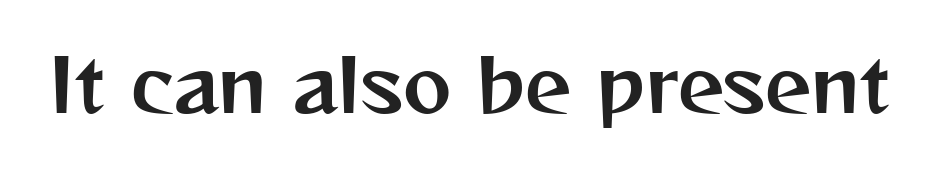
Q: Is the text italic (slanted)? A: No, it is upright.
Q: Is the typeface a serif or a sans-serif typeface? A: Sans-serif.
Q: Is the text underlined? A: No.
Q: Is the spacing between letters normal or unusually wide? A: Normal.
Q: Width (condensed, normal, or wide)? A: Normal.
Q: Stroke contrast? A: Medium.
Q: x-height? A: Medium.
Q: Monospaced? A: No.
